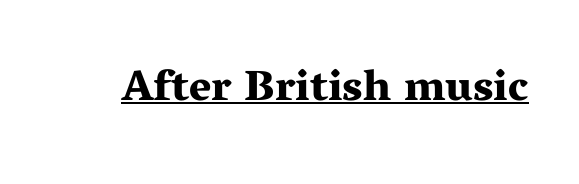
A serif font was chosen for this passage. Heavy-handed strokes throughout: this text is bold. The letters advance in unequal steps, a hallmark of proportional type. This sample uses an upright cut, with every glyph sitting square on the baseline. Notice how a bar underscores the lettering throughout. The horizontal fit of the characters is conventional and even.
